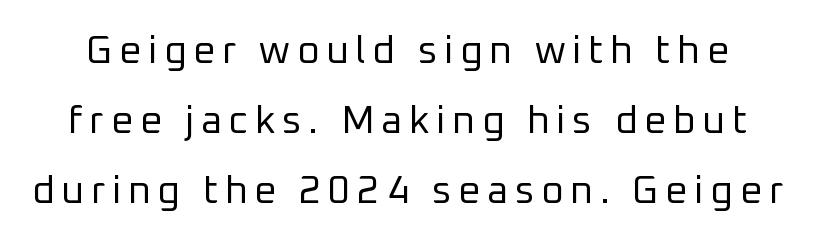
Q: Is the text bold? A: No.
Q: Is the text italic (slanted)? A: No, it is upright.
Q: Is the typeface a serif or a sans-serif typeface? A: Sans-serif.
Q: Is the text underlined? A: No.
Q: Width (condensed, normal, or wide)? A: Normal.
Q: Stroke contrast? A: Low.
Q: x-height? A: Medium.
Q: Monospaced? A: No.
